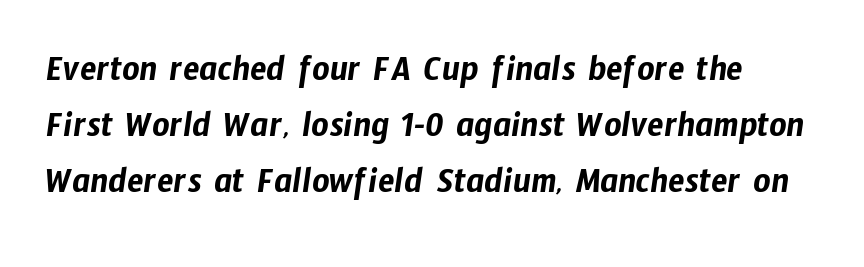
{"serif": "no", "width": "condensed", "stroke_contrast": "low", "x_height": "medium", "monospaced": "no", "underline": "no", "line_spacing": "normal", "line_spacing_ratio": 1.47, "letter_spacing": "normal", "letter_spacing_em": 0.0, "glyph_px": 38}
